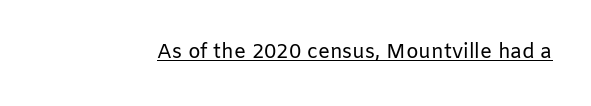
{"italic": "no", "bold": "no", "underline": "yes", "letter_spacing": "normal", "letter_spacing_em": 0.0, "glyph_px": 20}
